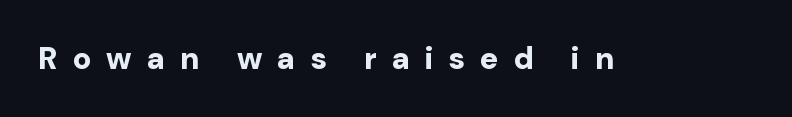
Q: Is the text bold? A: Yes.
Q: Is the text italic (slanted)? A: No, it is upright.
Q: Is the typeface a serif or a sans-serif typeface? A: Sans-serif.
Q: Is the text underlined? A: No.
Q: Is the spacing between letters normal or unusually wide? A: Unusually wide.
Q: Width (condensed, normal, or wide)? A: Normal.
Q: Stroke contrast? A: Low.
Q: x-height? A: Medium.
Q: Monospaced? A: No.
